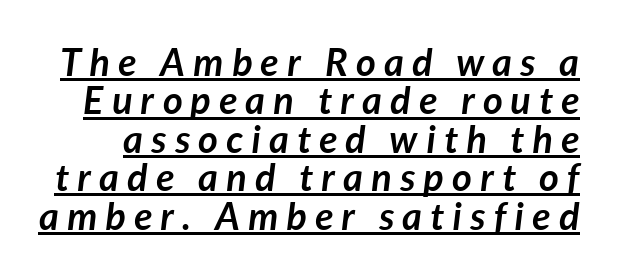
The image shows 38 px semibold type, italic (leaning right); set tight line spacing (1.01x), unusually wide letter spacing (+0.22 em), underlined; low stroke contrast and a medium x-height.
